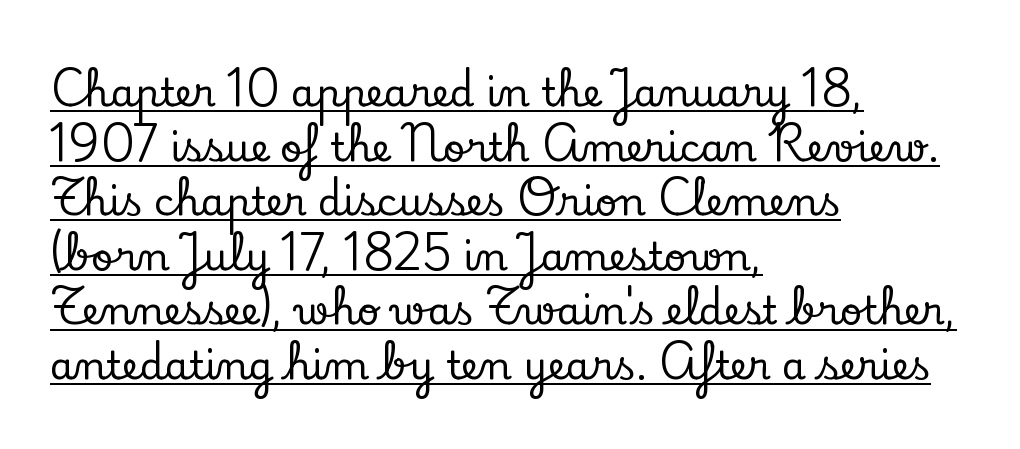
{"serif": "yes", "italic": "no", "width": "normal", "stroke_contrast": "low", "x_height": "small", "monospaced": "no", "underline": "yes", "align": "left", "line_spacing": "normal", "line_spacing_ratio": 1.4, "letter_spacing": "normal", "letter_spacing_em": 0.0, "glyph_px": 39}
